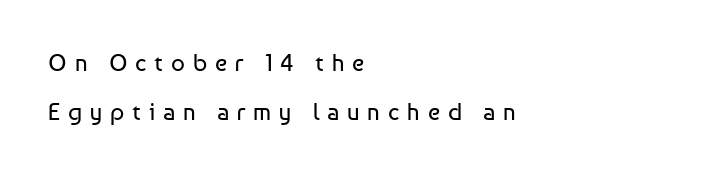
Q: Is the text bold? A: No.
Q: Is the text italic (slanted)? A: No, it is upright.
Q: Is the text underlined? A: No.
Q: How is the paragraph aligned? A: Left-aligned.
Q: Is the spacing between letters normal or unusually wide? A: Unusually wide.
Q: Is the spacing between lines tight, normal or loose? A: Loose.
